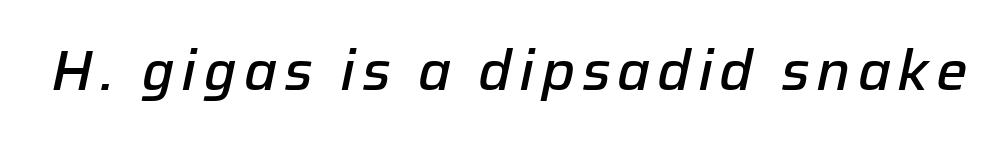
{"italic": "yes", "lean": "right", "slant_degrees": 12, "bold": "semi", "weight": "semibold", "width": "normal", "stroke_contrast": "low", "x_height": "medium", "monospaced": "no", "underline": "no", "glyph_px": 56}
